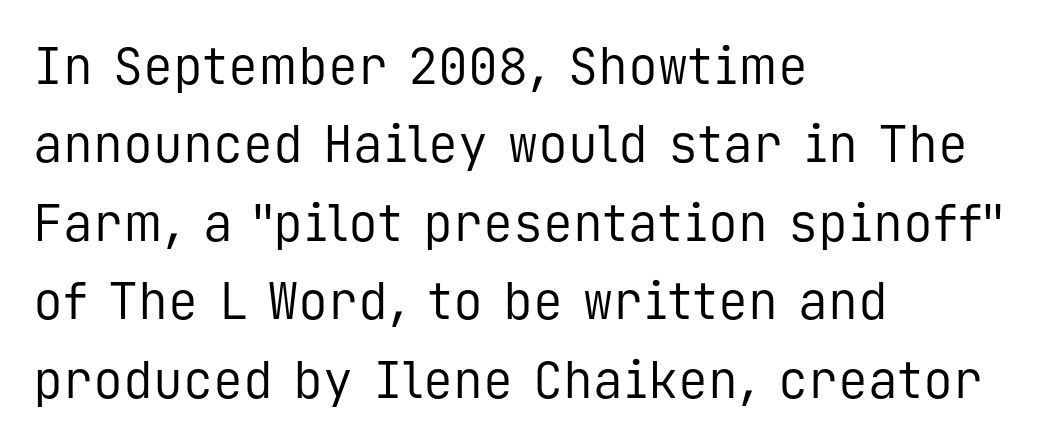
Heaviness? Minimal to ordinary, like unemphasized prose. The rendering anchors every line to the left-hand side. Posture: upright roman. Plain, unruled lines of type.
